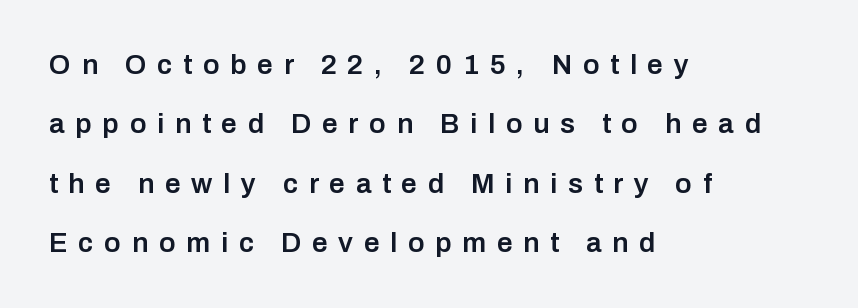
{"serif": "no", "italic": "no", "bold": "semi", "weight": "semibold", "width": "normal", "stroke_contrast": "low", "x_height": "medium", "monospaced": "no", "underline": "no", "align": "left", "line_spacing": "loose", "line_spacing_ratio": 2.12, "letter_spacing": "wide", "letter_spacing_em": 0.38, "glyph_px": 28}
